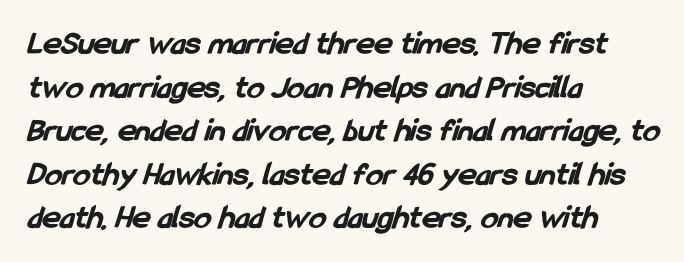
Q: Is the text bold? A: Yes.
Q: Is the typeface a serif or a sans-serif typeface? A: Sans-serif.
Q: Is the text underlined? A: No.
Q: How is the paragraph aligned? A: Left-aligned.
Q: Is the spacing between letters normal or unusually wide? A: Normal.
Q: Is the spacing between lines tight, normal or loose? A: Normal.
Q: Width (condensed, normal, or wide)? A: Condensed.
Q: Stroke contrast? A: Low.
Q: x-height? A: Medium.
Q: Monospaced? A: No.
